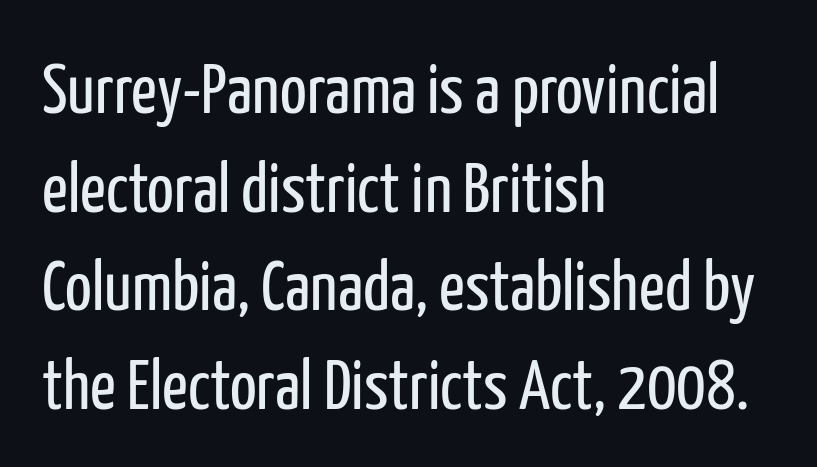
Q: Is the text bold? A: No.
Q: Is the text italic (slanted)? A: No, it is upright.
Q: Is the typeface a serif or a sans-serif typeface? A: Sans-serif.
Q: Is the text underlined? A: No.
Q: How is the paragraph aligned? A: Left-aligned.
Q: Is the spacing between letters normal or unusually wide? A: Normal.
Q: Is the spacing between lines tight, normal or loose? A: Normal.
Q: Width (condensed, normal, or wide)? A: Condensed.
Q: Stroke contrast? A: Low.
Q: x-height? A: Medium.
Q: Monospaced? A: No.
